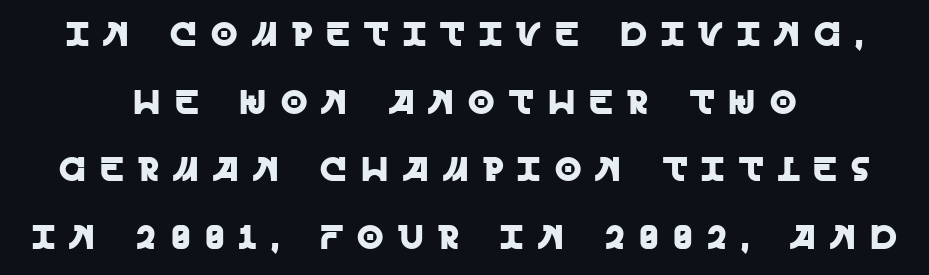
{"serif": "no", "italic": "no", "width": "normal", "x_height": "large", "monospaced": "no", "underline": "no", "align": "center", "line_spacing": "loose", "line_spacing_ratio": 1.99, "letter_spacing": "wide", "letter_spacing_em": 0.42, "glyph_px": 34}
